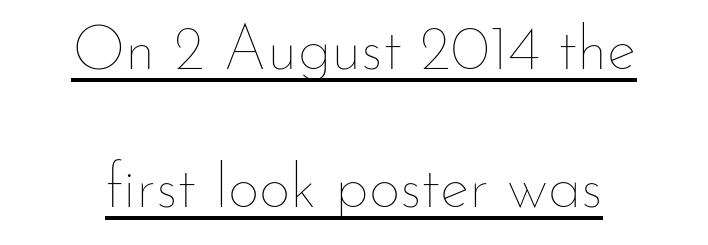
Q: Is the text bold? A: No.
Q: Is the text italic (slanted)? A: No, it is upright.
Q: Is the text underlined? A: Yes.
Q: Is the spacing between letters normal or unusually wide? A: Normal.
Q: Is the spacing between lines tight, normal or loose? A: Loose.
Q: Width (condensed, normal, or wide)? A: Normal.
Q: Stroke contrast? A: Low.
Q: x-height? A: Small.
Q: Monospaced? A: No.
